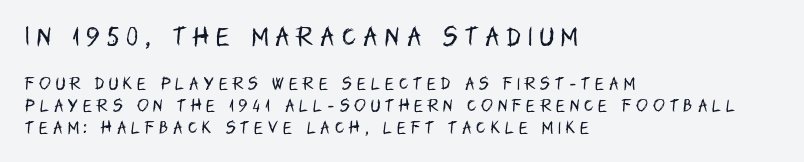
The designer gave the opening block more size than the closing block. The words here are not underlined. The lettering stays uniformly vertical, giving the passage a roman look. Look at the tracking — it's clearly loosened, letters drifting apart. Summary of vertical rhythm: regular, with standard interline spacing. Each line starts at the same left margin while the right side varies.
